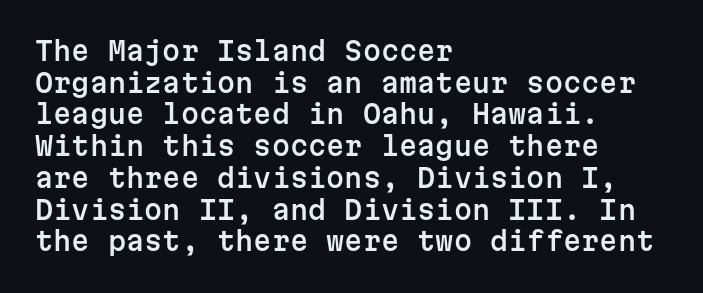
The image shows 26 px text type, upright; set left-aligned, line spacing 1.22x, normal letter spacing, not underlined.
